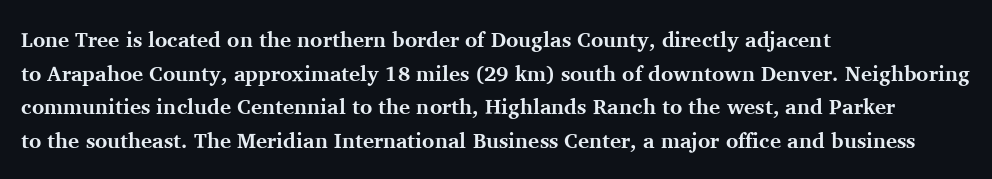
Q: Is the text bold? A: Yes.
Q: Is the text italic (slanted)? A: No, it is upright.
Q: Is the text underlined? A: No.
Q: How is the paragraph aligned? A: Left-aligned.
Q: Is the spacing between letters normal or unusually wide? A: Normal.
Q: Is the spacing between lines tight, normal or loose? A: Normal.
